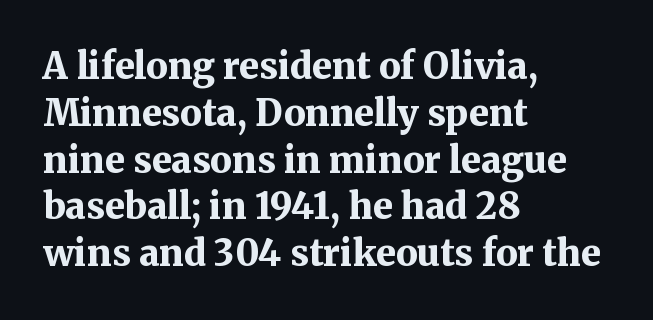
{"serif": "yes", "italic": "no", "bold": "yes", "weight": "bold", "width": "normal", "stroke_contrast": "medium", "x_height": "medium", "monospaced": "no", "underline": "no", "align": "left", "line_spacing": "normal", "line_spacing_ratio": 1.3, "letter_spacing": "normal", "letter_spacing_em": 0.0, "glyph_px": 36}
